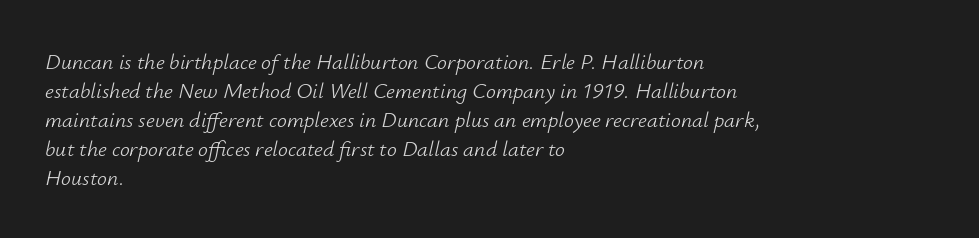
Quick note: underline off. What's the leading like? Ordinary, nothing unusual. Teacher's note: observe the even left margin — that is flush-left alignment. A typesetter would call this zero additional tracking. The font's italic variant was chosen for this text. Letters have the restrained weight of plain body copy at most.
